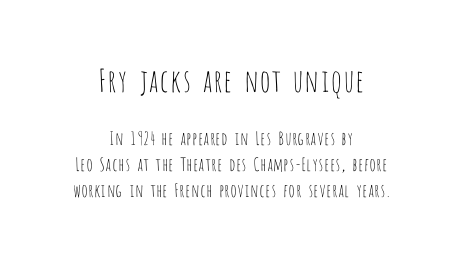
The image shows 31 px thin, condensed sans-serif type, upright; set centered, normal line spacing (1.44x), normal letter spacing, not underlined; the first (top) block is 1.72x larger; low stroke contrast and a large x-height.
